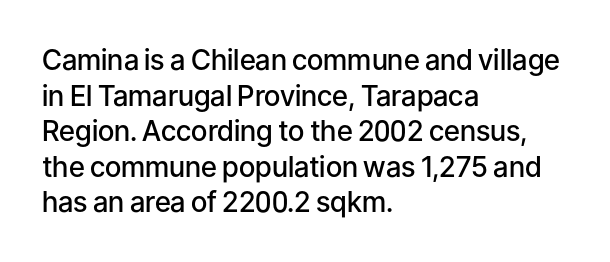
{"serif": "no", "italic": "no", "bold": "semi", "weight": "semibold", "width": "normal", "stroke_contrast": "low", "x_height": "medium", "monospaced": "no", "underline": "no", "align": "left", "line_spacing": "normal", "line_spacing_ratio": 1.27, "letter_spacing": "normal", "letter_spacing_em": 0.0, "glyph_px": 28}
